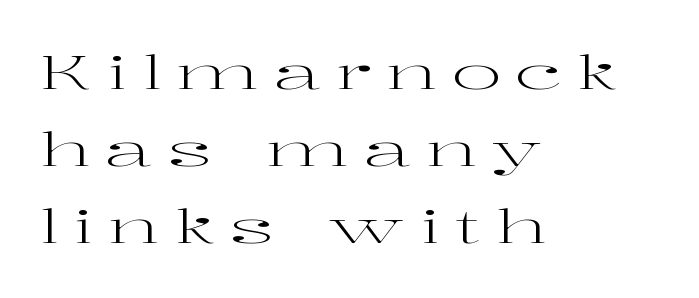
Q: Is the text bold? A: No.
Q: Is the text italic (slanted)? A: No, it is upright.
Q: Is the typeface a serif or a sans-serif typeface? A: Serif.
Q: Is the text underlined? A: No.
Q: How is the paragraph aligned? A: Left-aligned.
Q: Is the spacing between letters normal or unusually wide? A: Unusually wide.
Q: Is the spacing between lines tight, normal or loose? A: Normal.
Q: Width (condensed, normal, or wide)? A: Wide.
Q: Stroke contrast? A: High.
Q: x-height? A: Medium.
Q: Monospaced? A: No.
